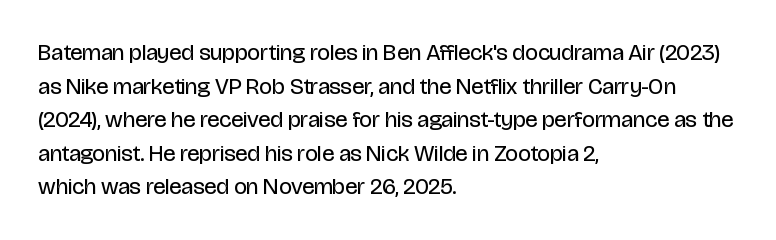
{"italic": "no", "bold": "no", "underline": "no", "align": "left", "line_spacing": "normal", "line_spacing_ratio": 1.46, "letter_spacing": "normal", "letter_spacing_em": 0.0, "glyph_px": 23}
